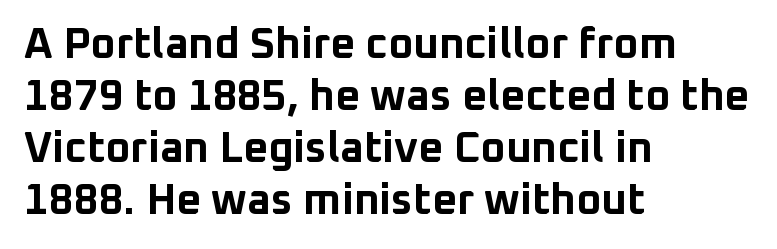
The image shows 43 px bold sans-serif type, upright; set left-aligned, line spacing 1.21x, normal letter spacing, not underlined; low stroke contrast and a medium x-height.
